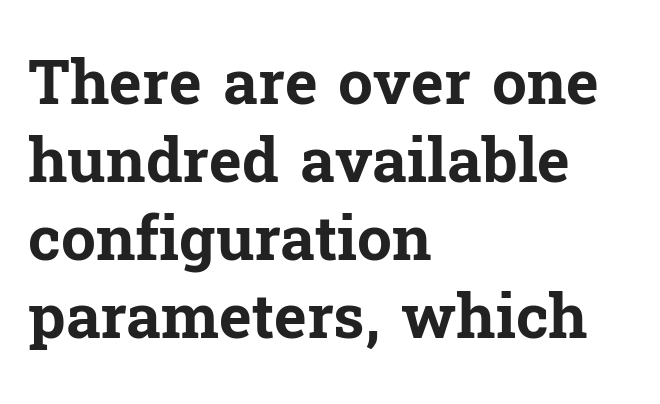
The image shows 62 px bold serif type, upright; set left-aligned, normal line spacing (1.26x), normal letter spacing, not underlined; low stroke contrast and a medium x-height.
